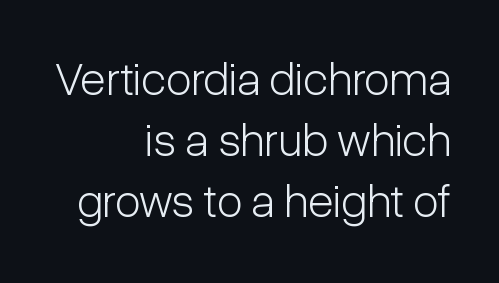
The image shows 47 px light, condensed sans-serif type, upright; set right-aligned, normal line spacing (1.3x), normal letter spacing, not underlined; low stroke contrast and a medium x-height.
